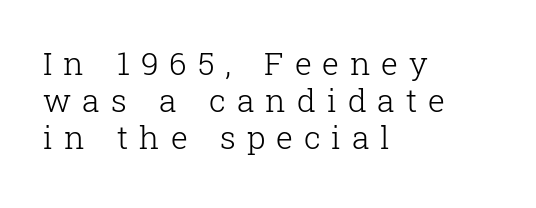
The compositor pushed each line to the left boundary. The characters are drawn with everyday or finer stroke widths. The typeface chosen for these lines features serifs. Each letter keeps its own natural width here, so spacing adapts to shape. The passage shown stacks its lines with hardly any gap. Short note: letters widely spaced.
